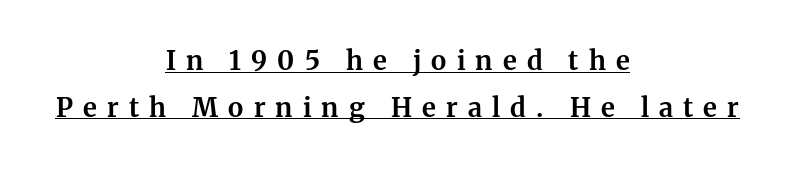
The font's upright variant was chosen for this text. A baseline rule has been typeset under these characters. Weight: bold. Here the glyphs are tracked loosely, breaking word shapes into spaced letters. Centered paragraph, ragged on both sides.
